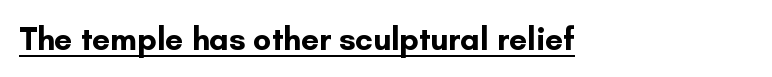
Heft: maximum for text — a bold. A typographer would call this underscored text. You can tell from the bare stems that sans-serif type was used. Each word holds together tightly as a unit, with standard inter-letter gaps.
